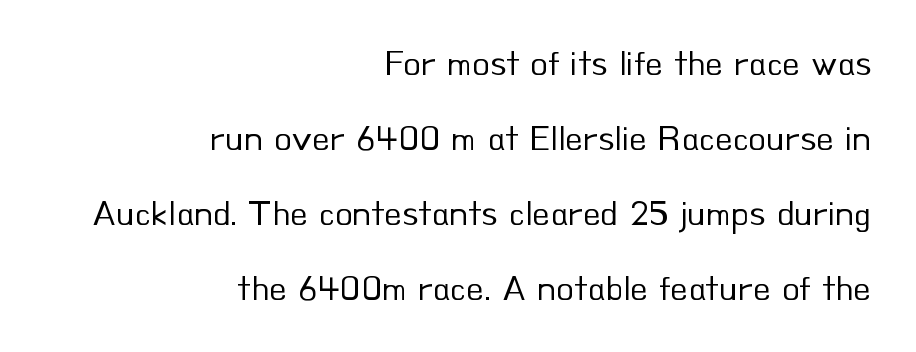
{"serif": "no", "italic": "no", "bold": "no", "weight": "regular", "width": "normal", "stroke_contrast": "low", "x_height": "small", "monospaced": "no", "underline": "no", "align": "right", "line_spacing": "loose", "line_spacing_ratio": 2.08, "letter_spacing": "normal", "letter_spacing_em": 0.0, "glyph_px": 36}
